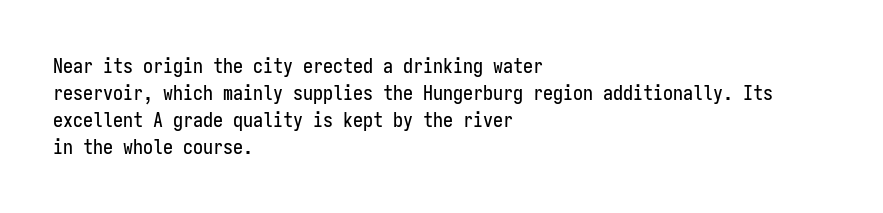
Q: Is the text italic (slanted)? A: No, it is upright.
Q: Is the text underlined? A: No.
Q: How is the paragraph aligned? A: Left-aligned.
Q: Is the spacing between letters normal or unusually wide? A: Normal.
Q: Is the spacing between lines tight, normal or loose? A: Normal.
